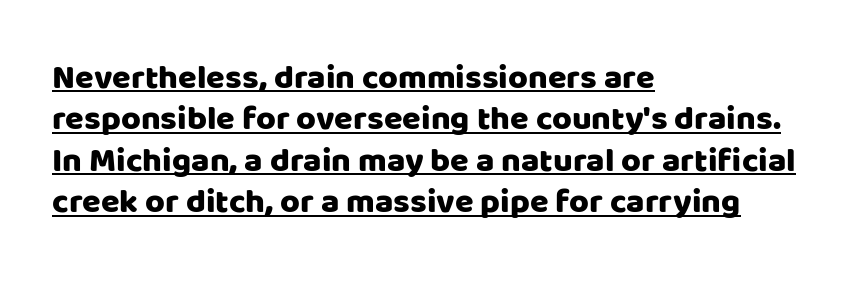
Does the copy run flush right? No — it runs flush left. Caption: lettering with a line underneath. Every character sits straight up, as roman type does. The passage shown is typed in a proportional face where columns would drift. You can tell from the bare stems that sans-serif type was used. Here the glyphs are tracked normally, forming tight word shapes.
